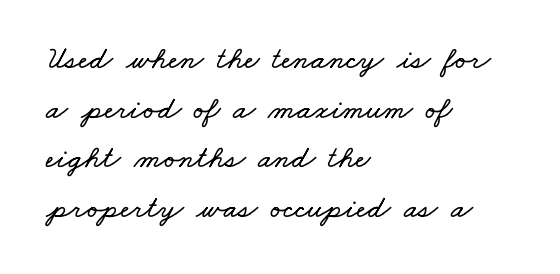
The image shows 32 px wide type; set left-aligned, normal line spacing (1.55x), normal letter spacing, not underlined; low stroke contrast and a small x-height.
